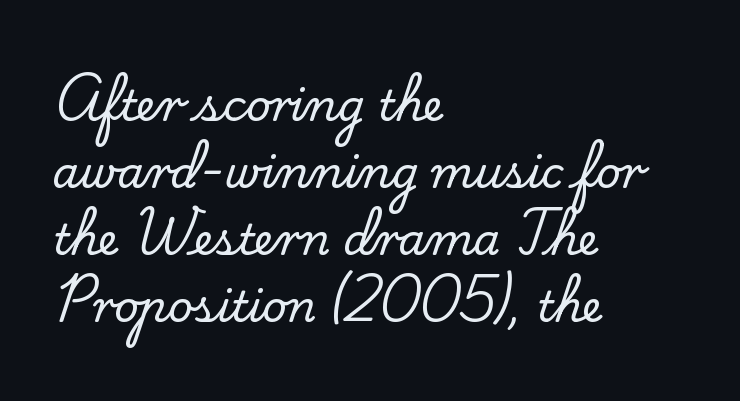
The image shows 43 px serif type; set left-aligned, normal line spacing (1.56x), normal letter spacing, not underlined; low stroke contrast and a small x-height.
